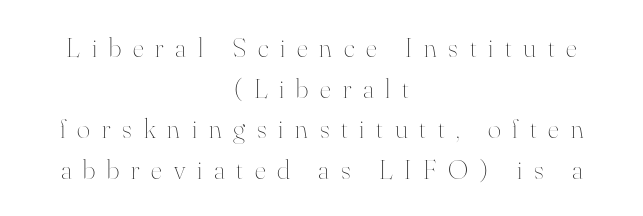
The image shows 28 px thin type, upright; set centered, normal line spacing (1.45x), unusually wide letter spacing (+0.42 em), not underlined; high stroke contrast and a small x-height.
